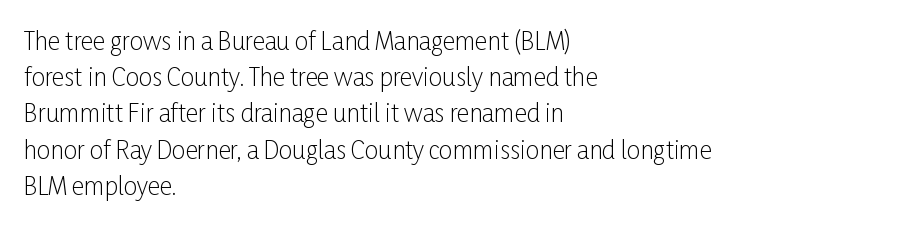
Q: Is the text bold? A: No.
Q: Is the text italic (slanted)? A: No, it is upright.
Q: Is the text underlined? A: No.
Q: How is the paragraph aligned? A: Left-aligned.
Q: Is the spacing between letters normal or unusually wide? A: Normal.
Q: Is the spacing between lines tight, normal or loose? A: Normal.
